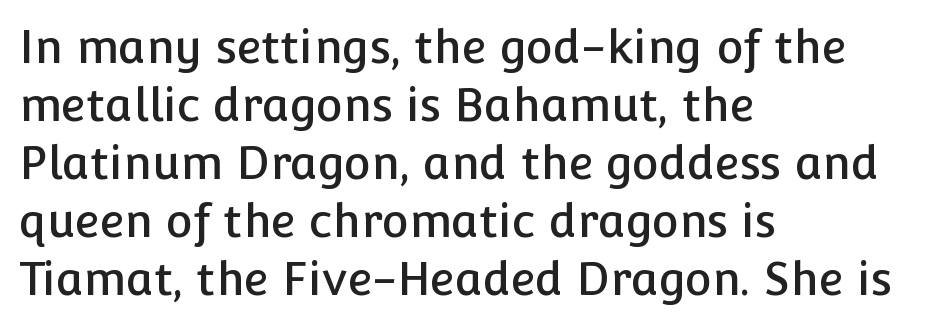
The image shows 46 px sans-serif type, upright; set left-aligned, normal line spacing (1.26x), normal letter spacing, not underlined; low stroke contrast and a medium x-height.
